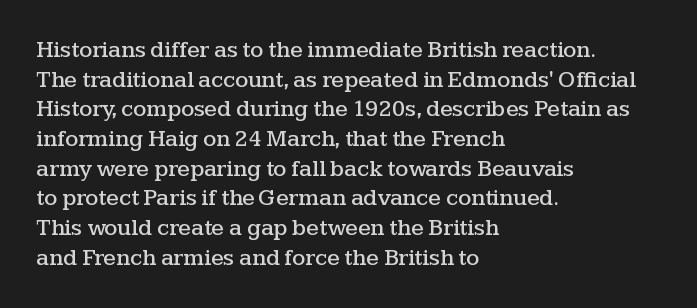
{"italic": "no", "underline": "no", "align": "left", "line_spacing": "normal", "line_spacing_ratio": 1.29, "letter_spacing": "normal", "letter_spacing_em": 0.0, "glyph_px": 23}
